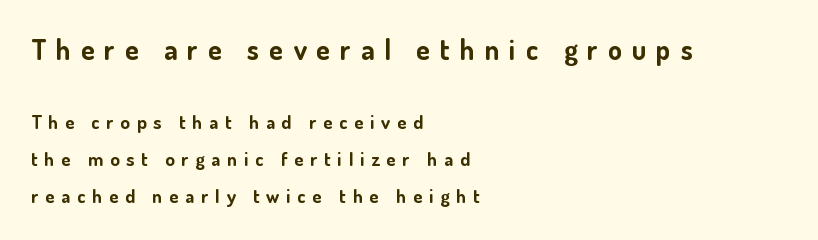
{"serif": "no", "italic": "no", "bold": "yes", "weight": "bold", "width": "normal", "stroke_contrast": "low", "x_height": "small", "monospaced": "no", "underline": "no", "align": "left", "line_spacing": "loose", "line_spacing_ratio": 1.97, "letter_spacing": "wide", "letter_spacing_em": 0.36, "larger_block": "first", "size_ratio": 1.47, "glyph_px": 28}
